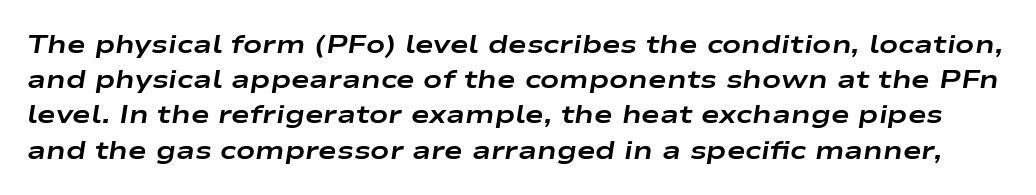
The image shows 25 px bold type, italic (leaning right); set normal line spacing (1.41x), normal letter spacing, not underlined.
